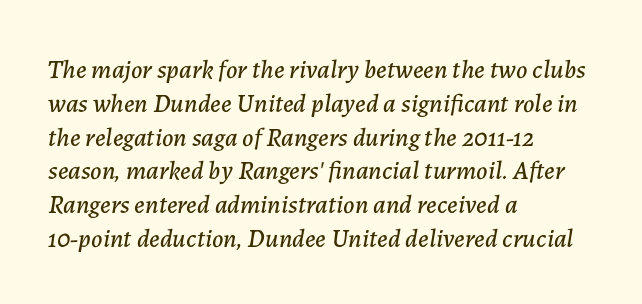
The image shows 26 px text type, italic (leaning right); set left-aligned, normal line spacing (1.3x), normal letter spacing, not underlined.
